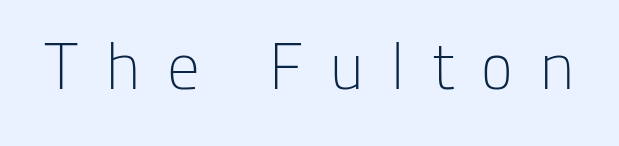
Posture: upright roman. Anything drawn beneath the words? Only blank space. No heavy texture on the line: the type isn't bold. You could not count columns in this text — the font is proportionally spaced. How are the letters spaced? Widely, with obvious added tracking.
